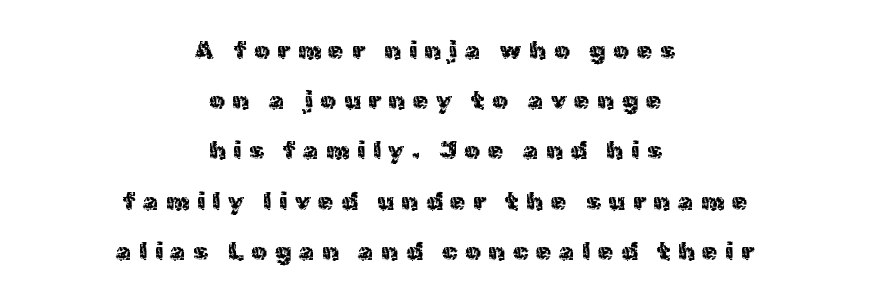
{"italic": "no", "underline": "no", "align": "center", "line_spacing": "loose", "line_spacing_ratio": 2.01, "letter_spacing": "wide", "letter_spacing_em": 0.3, "glyph_px": 25}
